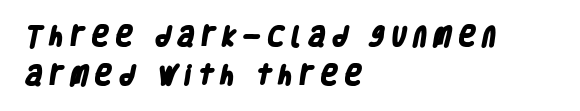
Q: Is the text bold? A: Yes.
Q: Is the text underlined? A: No.
Q: How is the paragraph aligned? A: Left-aligned.
Q: Is the spacing between letters normal or unusually wide? A: Unusually wide.
